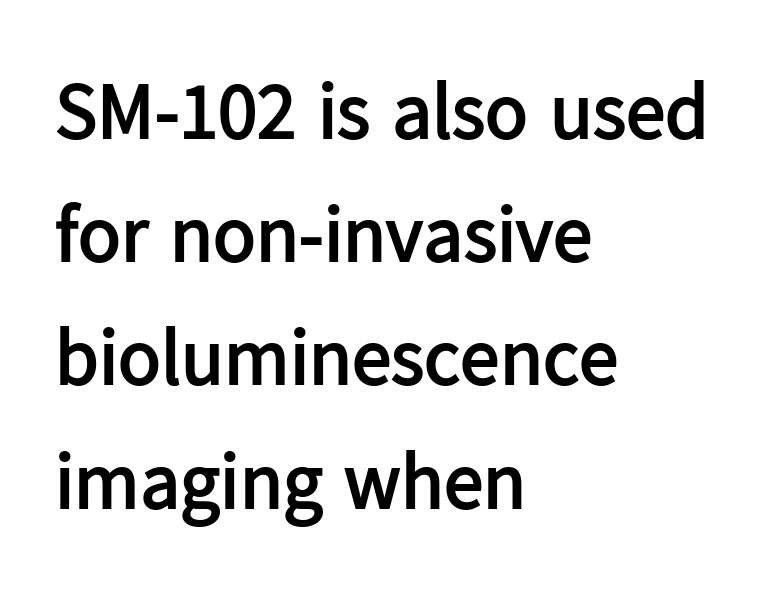
{"serif": "no", "italic": "no", "bold": "yes", "weight": "semibold", "width": "normal", "stroke_contrast": "low", "x_height": "medium", "monospaced": "no", "underline": "no", "align": "left", "line_spacing": "normal", "line_spacing_ratio": 1.56, "letter_spacing": "normal", "letter_spacing_em": 0.0, "glyph_px": 79}
